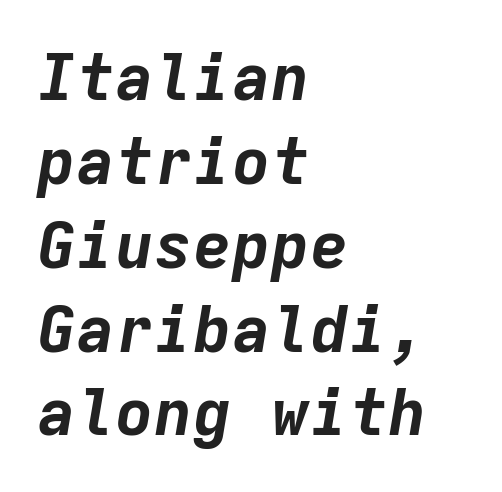
When letters slant like this, we call the style italic. The face used here is monospaced, like something from a code editor. The rows are spaced the way most documents space them. The words here are not underlined. The gaps between neighbouring characters are ordinary and unremarkable. Every row of glyphs begins at an identical x-position on the left.
